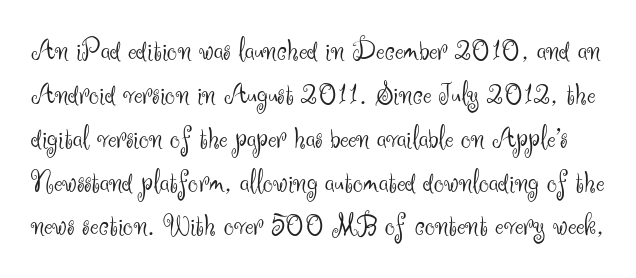
You could not count columns in this text — the font is proportionally spaced. Italic? Not at all — the glyphs are vertical. Unmarked baselines from the first word to the last. Are there feet on the stems? There aren't — it's a sans. Each stroke keeps to a modest, everyday thickness or less.
